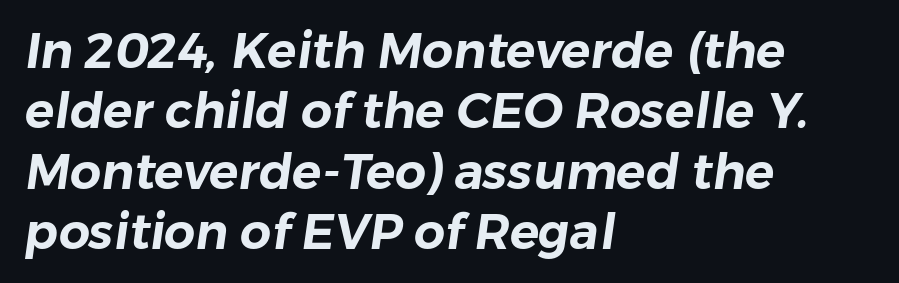
Q: Is the typeface a serif or a sans-serif typeface? A: Sans-serif.
Q: Is the text underlined? A: No.
Q: How is the paragraph aligned? A: Left-aligned.
Q: Is the spacing between letters normal or unusually wide? A: Normal.
Q: Width (condensed, normal, or wide)? A: Normal.
Q: Stroke contrast? A: Low.
Q: x-height? A: Medium.
Q: Monospaced? A: No.
